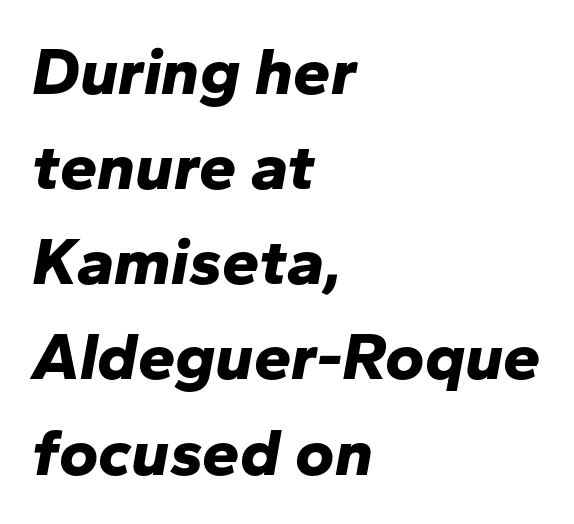
A typesetter would call this proportional, since set widths differ per character. Check under the words: just untouched page. The ragged edge is on the right, which tells us the setting is flush left. Quick note: interline space is typical. Short note: letters normally spaced. Posture: slanted.
